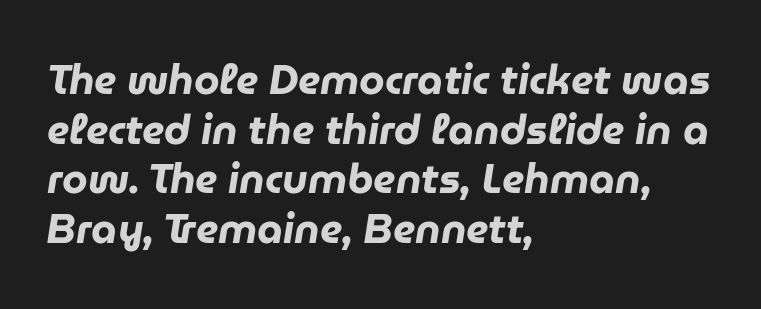
{"italic": "yes", "lean": "right", "slant_degrees": 9, "bold": "yes", "weight": "heavy", "width": "normal", "stroke_contrast": "low", "x_height": "medium", "monospaced": "no", "underline": "no", "align": "left", "line_spacing_ratio": 1.21, "letter_spacing": "normal", "letter_spacing_em": 0.0, "glyph_px": 41}
